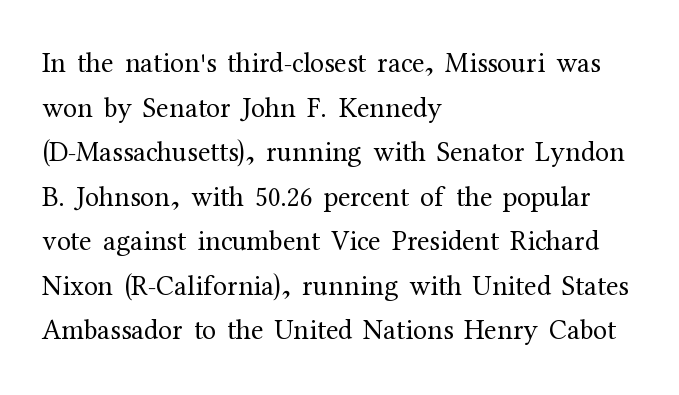
{"serif": "yes", "italic": "no", "bold": "no", "weight": "regular", "width": "normal", "stroke_contrast": "medium", "x_height": "medium", "monospaced": "no", "underline": "no", "align": "left", "line_spacing": "normal", "line_spacing_ratio": 1.59, "letter_spacing": "normal", "letter_spacing_em": 0.0, "glyph_px": 28}
